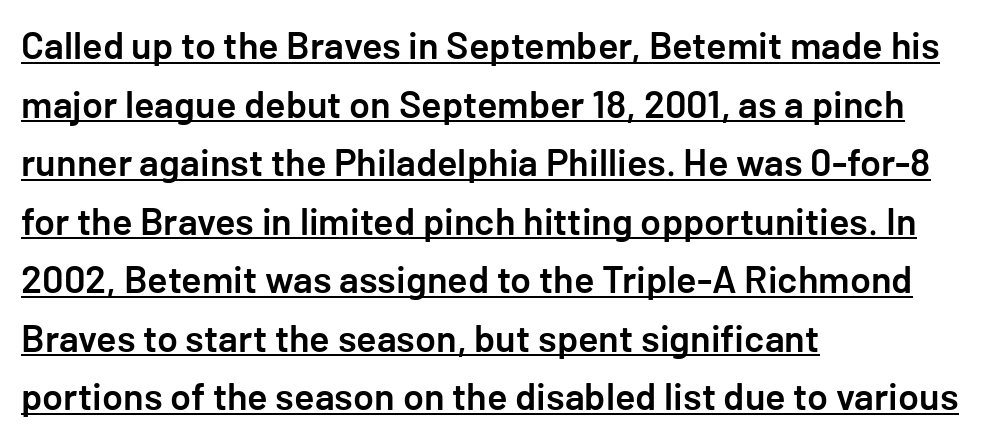
{"serif": "no", "italic": "no", "bold": "semi", "weight": "semibold", "width": "normal", "stroke_contrast": "low", "x_height": "medium", "underline": "yes", "align": "left", "line_spacing": "normal", "line_spacing_ratio": 1.54, "letter_spacing": "normal", "letter_spacing_em": 0.0, "glyph_px": 38}
